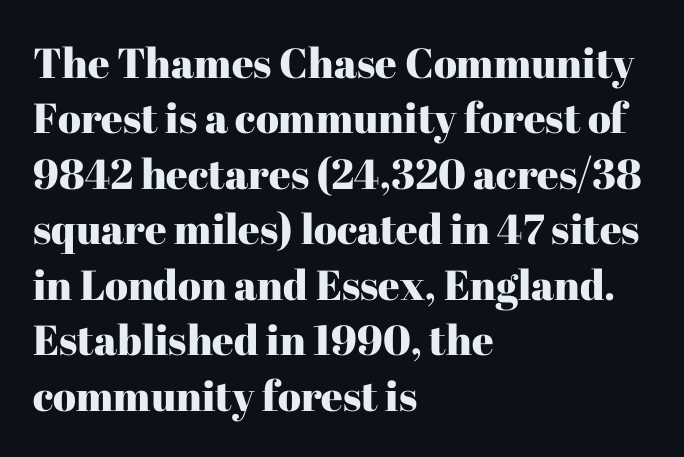
Q: Is the text italic (slanted)? A: No, it is upright.
Q: Is the typeface a serif or a sans-serif typeface? A: Serif.
Q: Is the text underlined? A: No.
Q: How is the paragraph aligned? A: Left-aligned.
Q: Is the spacing between letters normal or unusually wide? A: Normal.
Q: Is the spacing between lines tight, normal or loose? A: Normal.
Q: Width (condensed, normal, or wide)? A: Normal.
Q: Stroke contrast? A: High.
Q: x-height? A: Medium.
Q: Monospaced? A: No.
